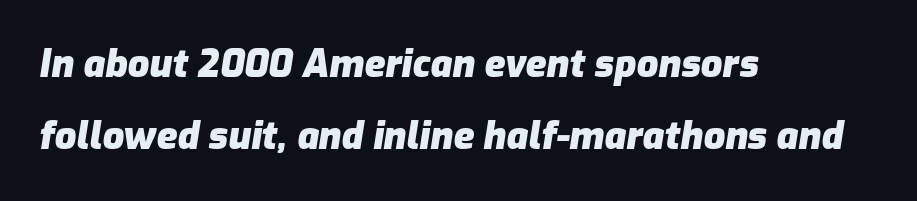
{"italic": "yes", "lean": "right", "slant_degrees": 9, "bold": "yes", "weight": "heavy", "width": "normal", "stroke_contrast": "low", "x_height": "medium", "monospaced": "no", "underline": "no", "align": "left", "line_spacing": "loose", "line_spacing_ratio": 1.9, "letter_spacing": "normal", "letter_spacing_em": 0.0, "glyph_px": 38}
